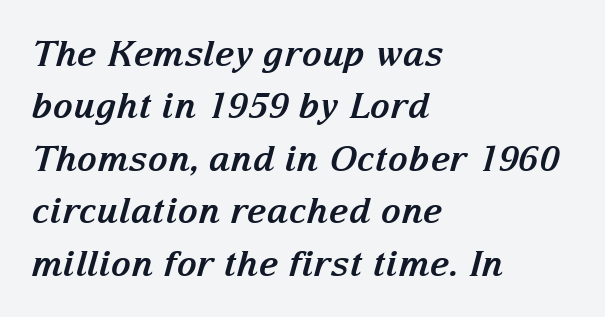
The image shows 35 px bold serif type, italic (leaning right); set left-aligned, normal line spacing (1.5x), normal letter spacing, not underlined; medium stroke contrast and a medium x-height.
